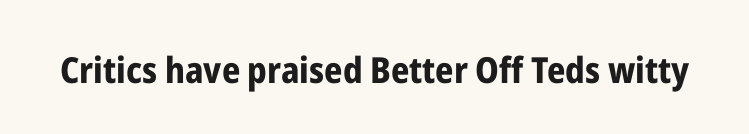
{"serif": "no", "italic": "no", "bold": "yes", "weight": "bold", "width": "condensed", "stroke_contrast": "low", "x_height": "medium", "monospaced": "no", "underline": "no", "letter_spacing": "normal", "letter_spacing_em": 0.0, "glyph_px": 36}
